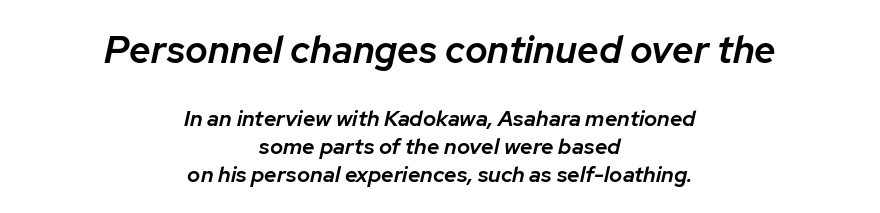
The image shows 38 px semibold type, italic (leaning right); set centered, normal line spacing (1.27x), normal letter spacing, not underlined; the first (top) block is 1.73x larger; low stroke contrast and a medium x-height.
